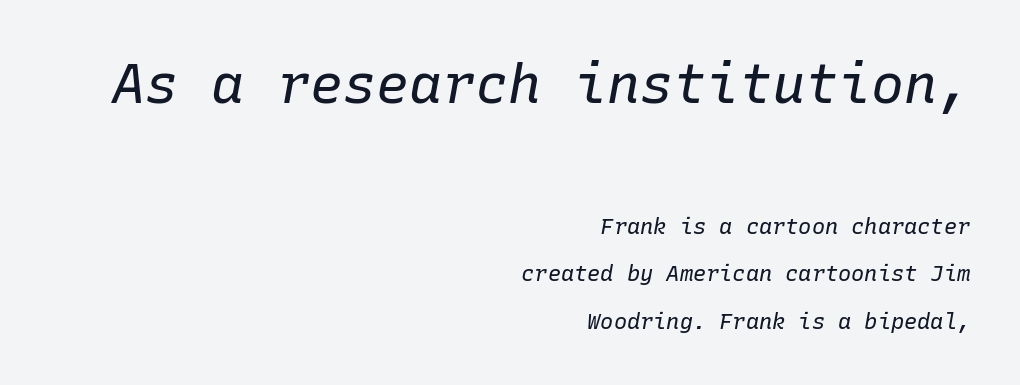
Is the type heavy? It reads as light-to-regular instead. Each letter, wide or thin by design, is forced into the same width here. Leftover space on each line is placed entirely before the opening word. The lettering tilts uniformly, giving the passage an italic look. The letters in the upper block stand taller than those in the block below.
